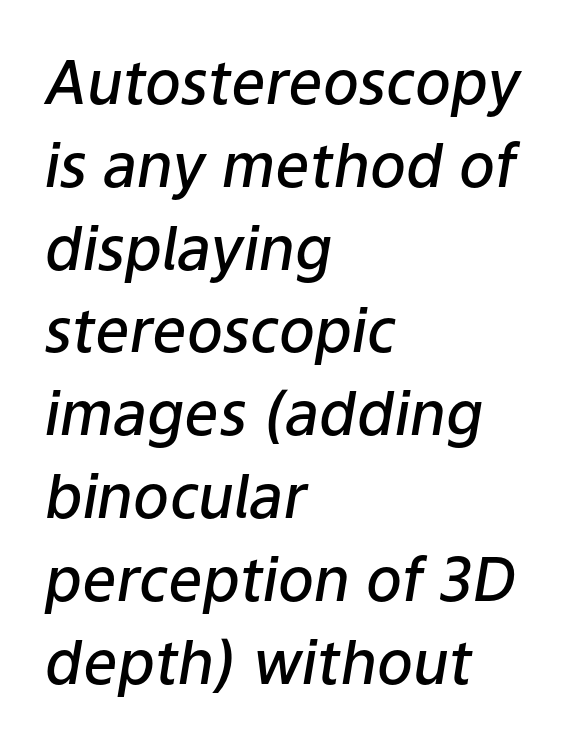
The rendering uses a moderate line-height, typical for paragraphs. Default kerning and tracking; the words read as compact shapes. Layout note: lines flush left. Style check: oblique. Descender tails drop into unmarked territory.
